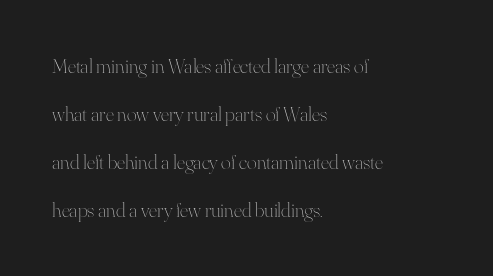
{"italic": "no", "bold": "no", "underline": "no", "align": "left", "line_spacing": "loose", "line_spacing_ratio": 2.29, "letter_spacing": "normal", "letter_spacing_em": 0.0, "glyph_px": 21}
